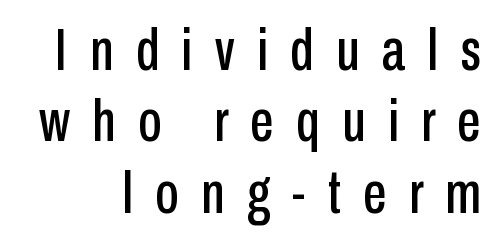
Q: Is the text italic (slanted)? A: No, it is upright.
Q: Is the typeface a serif or a sans-serif typeface? A: Sans-serif.
Q: Is the text underlined? A: No.
Q: Is the spacing between letters normal or unusually wide? A: Unusually wide.
Q: Width (condensed, normal, or wide)? A: Condensed.
Q: Stroke contrast? A: Low.
Q: x-height? A: Medium.
Q: Monospaced? A: No.
